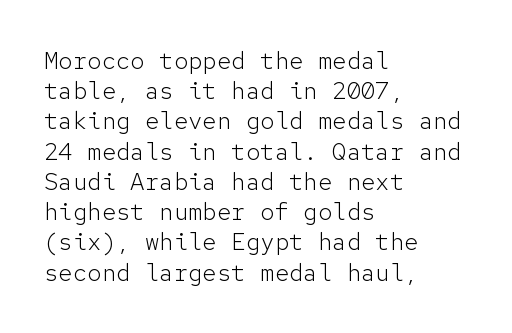
Q: Is the text bold? A: No.
Q: Is the text italic (slanted)? A: No, it is upright.
Q: Is the text underlined? A: No.
Q: How is the paragraph aligned? A: Left-aligned.
Q: Is the spacing between letters normal or unusually wide? A: Normal.
Q: Is the spacing between lines tight, normal or loose? A: Normal.
